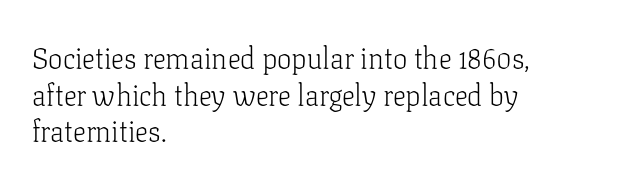
The image shows 29 px light serif type, upright; set left-aligned, normal line spacing (1.26x), normal letter spacing, not underlined; low stroke contrast and a medium x-height.
